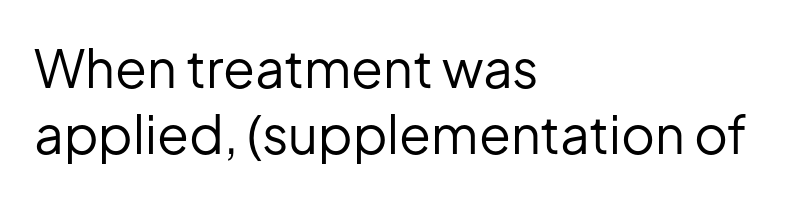
The image shows 52 px regular-weight sans-serif type, upright; set left-aligned, normal line spacing (1.27x), normal letter spacing, not underlined; low stroke contrast and a medium x-height.
